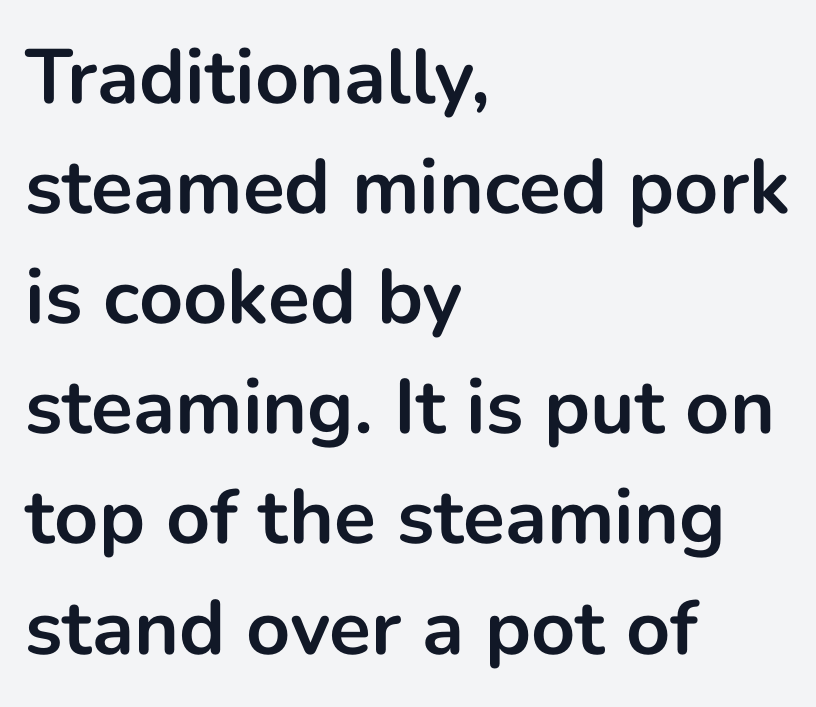
I'd describe the lettering as bold — thick and assertive. The string is rendered with underlining switched off. No feet cap the strokes, marking this as sans-serif type. Spacing between characters is what you'd get straight out of the box.
